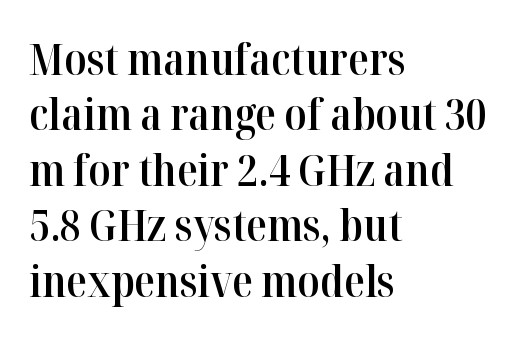
Q: Is the text bold? A: Semi-bold.
Q: Is the text italic (slanted)? A: No, it is upright.
Q: Is the typeface a serif or a sans-serif typeface? A: Serif.
Q: Is the text underlined? A: No.
Q: How is the paragraph aligned? A: Left-aligned.
Q: Is the spacing between letters normal or unusually wide? A: Normal.
Q: Is the spacing between lines tight, normal or loose? A: Normal.
Q: Width (condensed, normal, or wide)? A: Normal.
Q: Stroke contrast? A: High.
Q: x-height? A: Medium.
Q: Monospaced? A: No.
